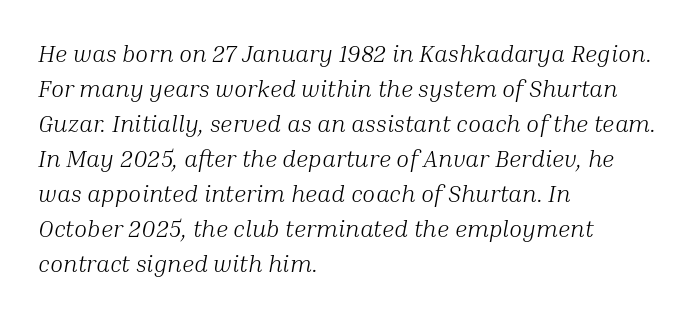
{"italic": "yes", "lean": "right", "slant_degrees": 10, "bold": "no", "underline": "no", "align": "left", "line_spacing": "normal", "line_spacing_ratio": 1.46, "letter_spacing": "normal", "letter_spacing_em": 0.0, "glyph_px": 24}
